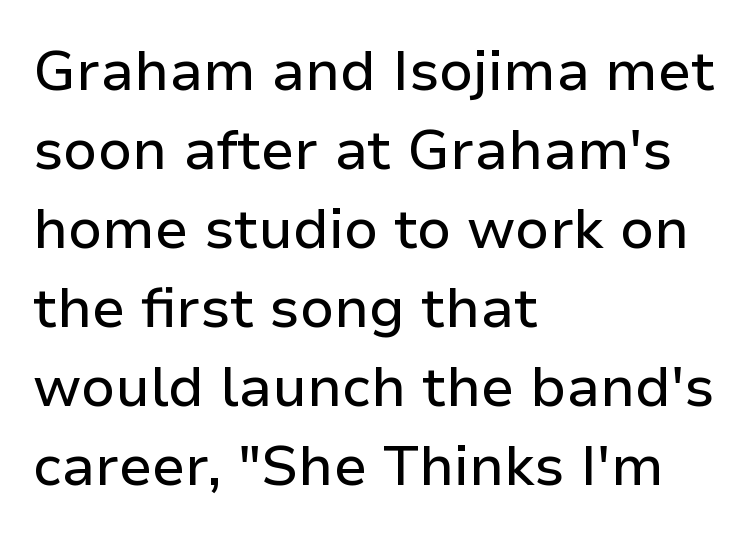
Q: Is the text italic (slanted)? A: No, it is upright.
Q: Is the typeface a serif or a sans-serif typeface? A: Sans-serif.
Q: Is the text underlined? A: No.
Q: How is the paragraph aligned? A: Left-aligned.
Q: Is the spacing between letters normal or unusually wide? A: Normal.
Q: Is the spacing between lines tight, normal or loose? A: Normal.
Q: Width (condensed, normal, or wide)? A: Normal.
Q: Stroke contrast? A: Low.
Q: x-height? A: Medium.
Q: Monospaced? A: No.
